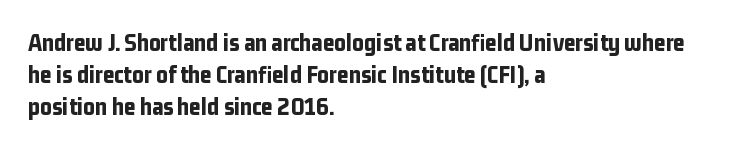
The lines sit at an ordinary, default distance from one another. Italic? Not at all — the glyphs are vertical. This rendering leaves character spacing at its baseline value. A student would call this left alignment; a typographer would say flush left, rag right.
